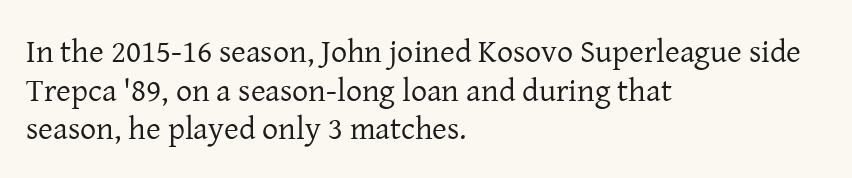
A typesetter would call this proportional, since set widths differ per character. No heavy texture on the line: the type isn't bold. Stroke terminals: seriffed. Italic? Not at all — the glyphs are vertical. The paragraph has a hard left edge and a soft right edge. The zone under the glyphs is completely vacant.
